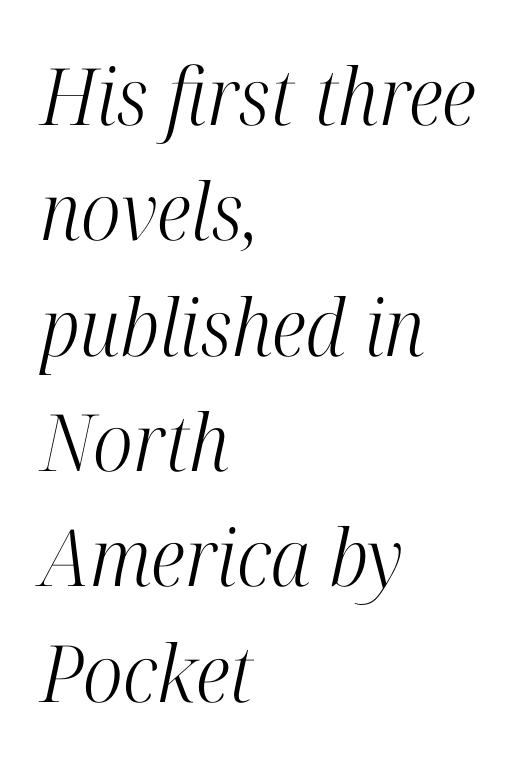
{"serif": "yes", "italic": "yes", "lean": "right", "slant_degrees": 12, "bold": "no", "weight": "light", "width": "condensed", "stroke_contrast": "high", "x_height": "medium", "monospaced": "no", "underline": "no", "align": "left", "line_spacing": "normal", "line_spacing_ratio": 1.46, "letter_spacing": "normal", "letter_spacing_em": 0.0, "glyph_px": 79}
